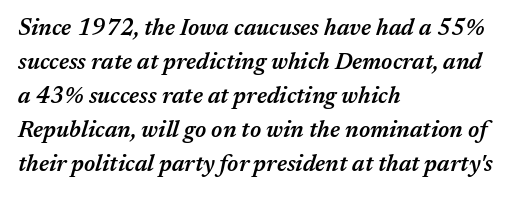
The image shows 23 px text type, italic (leaning right); set left-aligned, normal line spacing (1.48x), normal letter spacing, not underlined.
